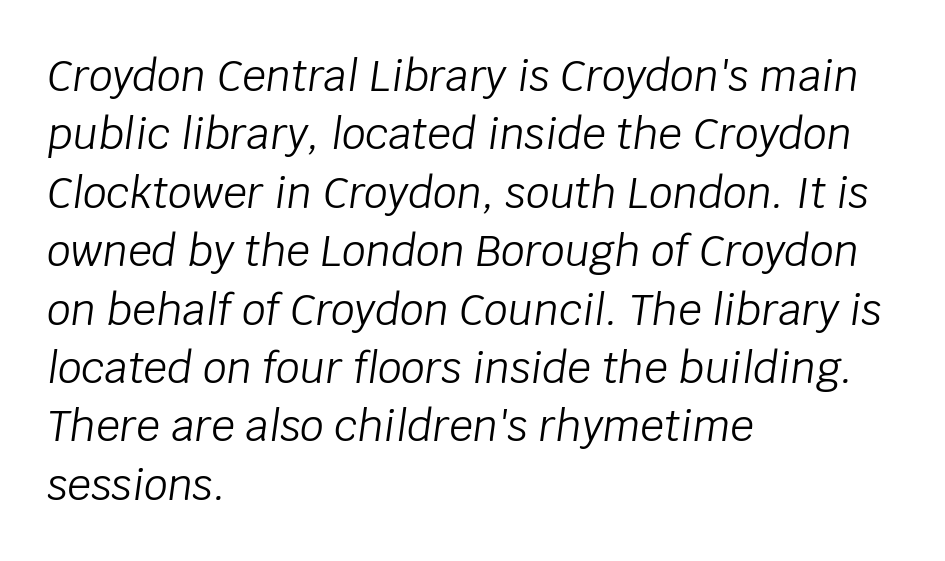
The image shows 42 px light type, italic (leaning right); set left-aligned, normal line spacing (1.39x), normal letter spacing, not underlined; low stroke contrast and a large x-height.
